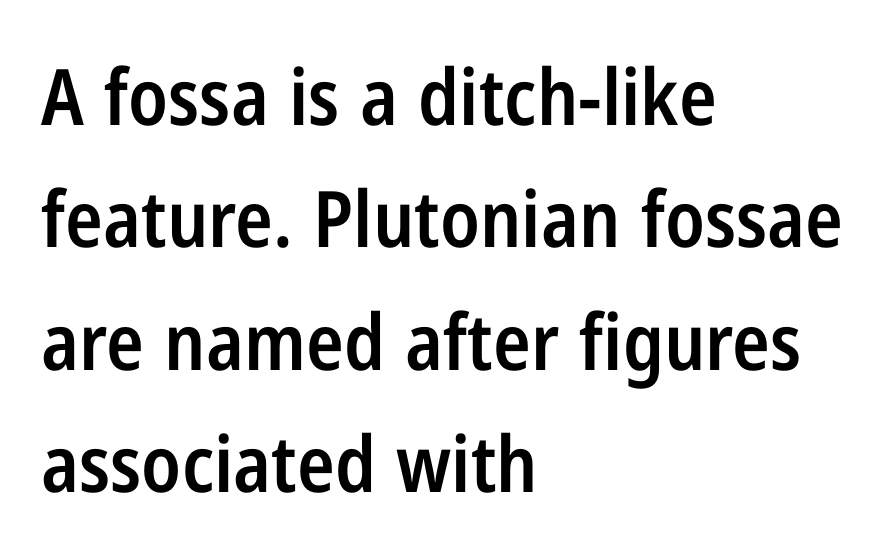
Q: Is the text bold? A: Semi-bold.
Q: Is the text italic (slanted)? A: No, it is upright.
Q: Is the typeface a serif or a sans-serif typeface? A: Sans-serif.
Q: Is the text underlined? A: No.
Q: How is the paragraph aligned? A: Left-aligned.
Q: Is the spacing between letters normal or unusually wide? A: Normal.
Q: Is the spacing between lines tight, normal or loose? A: Normal.
Q: Width (condensed, normal, or wide)? A: Condensed.
Q: Stroke contrast? A: Low.
Q: x-height? A: Medium.
Q: Monospaced? A: No.
